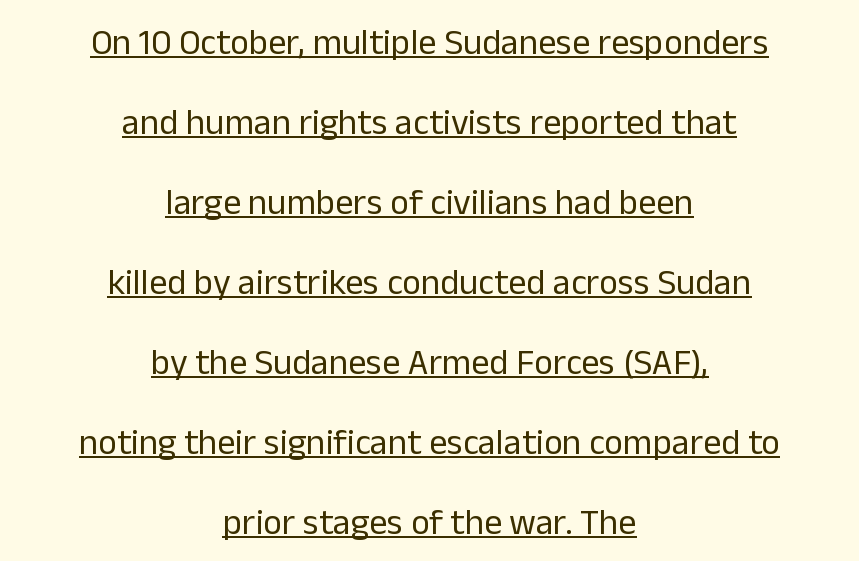
Q: Is the text bold? A: No.
Q: Is the text italic (slanted)? A: No, it is upright.
Q: Is the typeface a serif or a sans-serif typeface? A: Sans-serif.
Q: Is the text underlined? A: Yes.
Q: How is the paragraph aligned? A: Centered.
Q: Is the spacing between letters normal or unusually wide? A: Normal.
Q: Is the spacing between lines tight, normal or loose? A: Loose.
Q: Width (condensed, normal, or wide)? A: Normal.
Q: Stroke contrast? A: Low.
Q: x-height? A: Medium.
Q: Monospaced? A: No.
